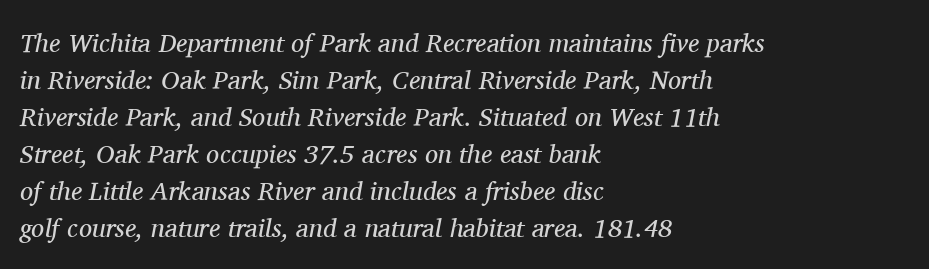
{"italic": "yes", "lean": "right", "slant_degrees": 11, "bold": "no", "underline": "no", "align": "left", "line_spacing": "normal", "line_spacing_ratio": 1.42, "letter_spacing": "normal", "letter_spacing_em": 0.0, "glyph_px": 26}
